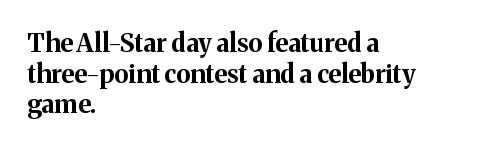
Q: Is the text bold? A: Yes.
Q: Is the text italic (slanted)? A: No, it is upright.
Q: Is the text underlined? A: No.
Q: How is the paragraph aligned? A: Left-aligned.
Q: Is the spacing between letters normal or unusually wide? A: Normal.
